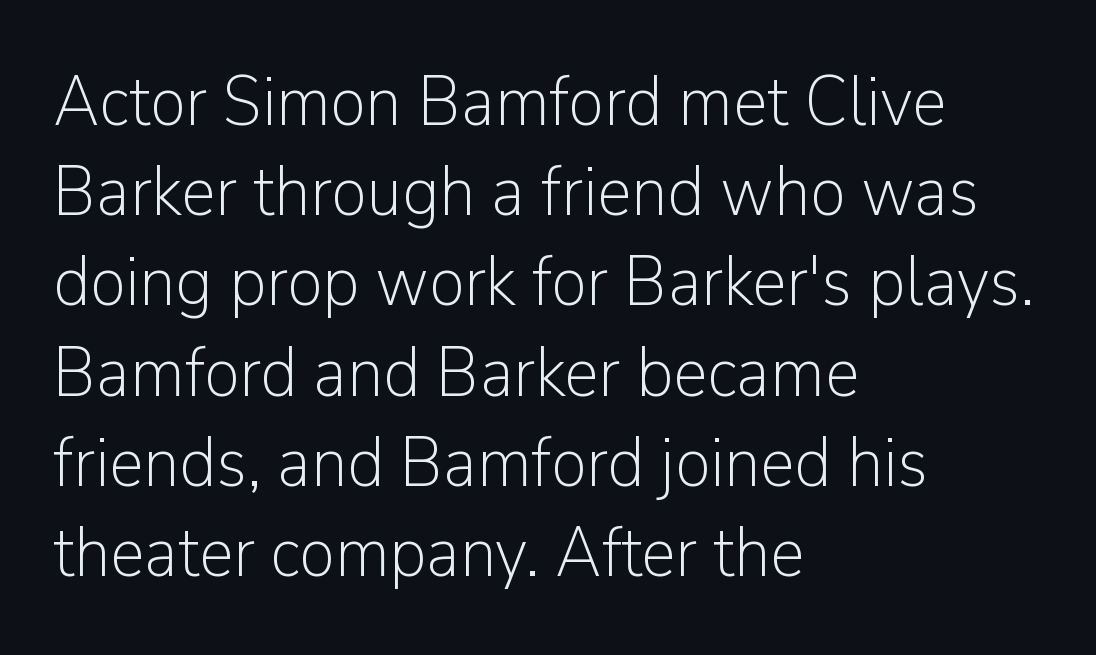
Q: Is the text bold? A: No.
Q: Is the text italic (slanted)? A: No, it is upright.
Q: Is the typeface a serif or a sans-serif typeface? A: Sans-serif.
Q: Is the text underlined? A: No.
Q: How is the paragraph aligned? A: Left-aligned.
Q: Is the spacing between letters normal or unusually wide? A: Normal.
Q: Is the spacing between lines tight, normal or loose? A: Normal.
Q: Width (condensed, normal, or wide)? A: Normal.
Q: Stroke contrast? A: Low.
Q: x-height? A: Medium.
Q: Monospaced? A: No.
